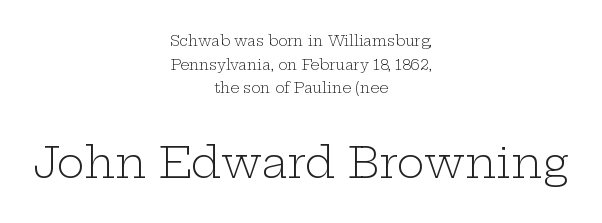
Q: Is the text bold? A: No.
Q: Is the text italic (slanted)? A: No, it is upright.
Q: Is the typeface a serif or a sans-serif typeface? A: Serif.
Q: Is the text underlined? A: No.
Q: How is the paragraph aligned? A: Centered.
Q: Is the spacing between letters normal or unusually wide? A: Normal.
Q: Is the spacing between lines tight, normal or loose? A: Normal.
Q: Which block of text is set in a larger size, the first (top) or the second (bottom)? A: The second (bottom) one.
Q: Width (condensed, normal, or wide)? A: Wide.
Q: Stroke contrast? A: Low.
Q: x-height? A: Medium.
Q: Monospaced? A: No.
